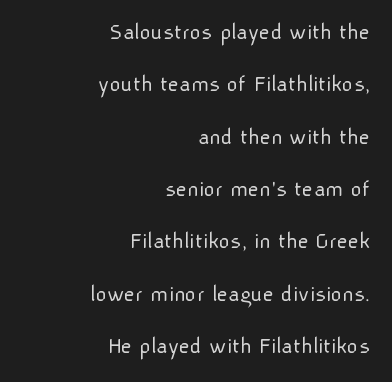
The image shows 24 px text type, upright; set right-aligned, loose line spacing (2.18x), normal letter spacing, not underlined.
